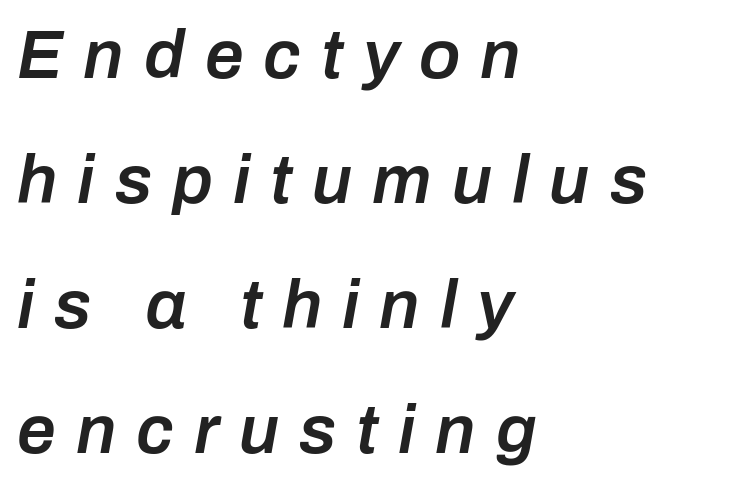
The image shows 69 px semibold type, italic (leaning right); set left-aligned, line spacing 1.81x, unusually wide letter spacing (+0.29 em), not underlined; low stroke contrast and a medium x-height.
